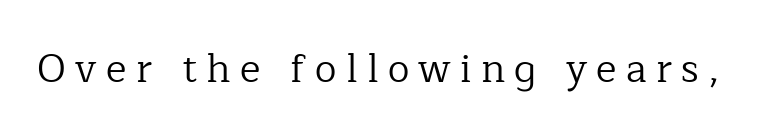
Q: Is the text bold? A: No.
Q: Is the text italic (slanted)? A: No, it is upright.
Q: Is the typeface a serif or a sans-serif typeface? A: Serif.
Q: Is the text underlined? A: No.
Q: Is the spacing between letters normal or unusually wide? A: Unusually wide.
Q: Width (condensed, normal, or wide)? A: Normal.
Q: Stroke contrast? A: Low.
Q: x-height? A: Medium.
Q: Monospaced? A: No.
